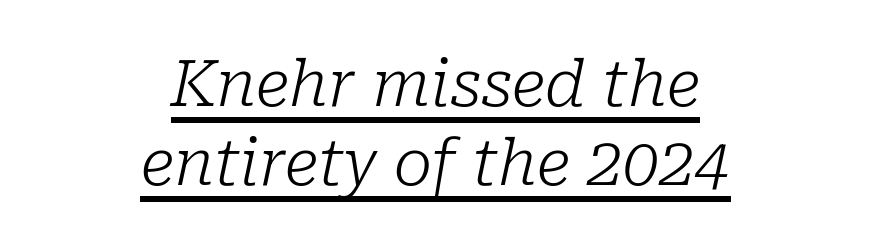
{"serif": "yes", "italic": "yes", "lean": "right", "slant_degrees": 10, "bold": "no", "weight": "light", "width": "normal", "stroke_contrast": "low", "x_height": "medium", "monospaced": "no", "underline": "yes", "align": "center", "line_spacing_ratio": 1.23, "letter_spacing": "normal", "letter_spacing_em": 0.0, "glyph_px": 64}
